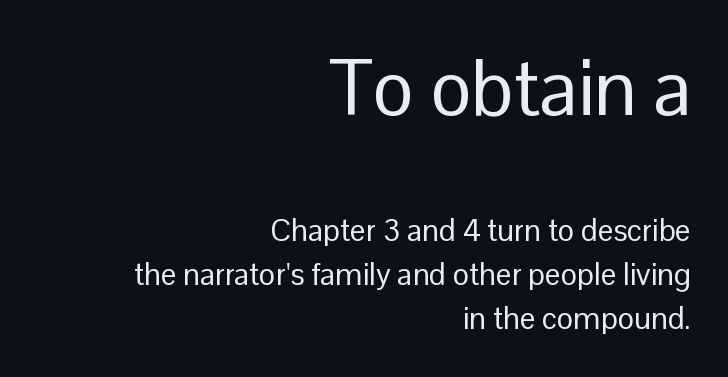
Here the designer chose a conventional face with non-uniform glyph widths. Character size in the leading block exceeds that of the trailing block. Plain, unruled lines of type. This is the regular roman posture of the typeface.
